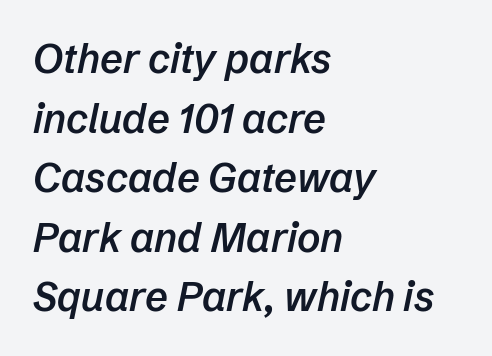
The image shows 40 px semibold type, italic (leaning right); set left-aligned, normal line spacing (1.49x), normal letter spacing, not underlined; low stroke contrast and a medium x-height.
